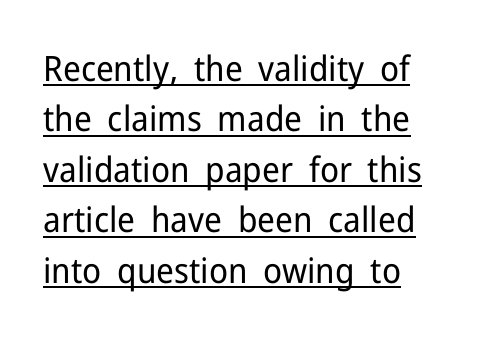
The image shows 35 px regular-weight sans-serif type, upright; set left-aligned, normal line spacing (1.44x), normal letter spacing, underlined; low stroke contrast and a medium x-height.
